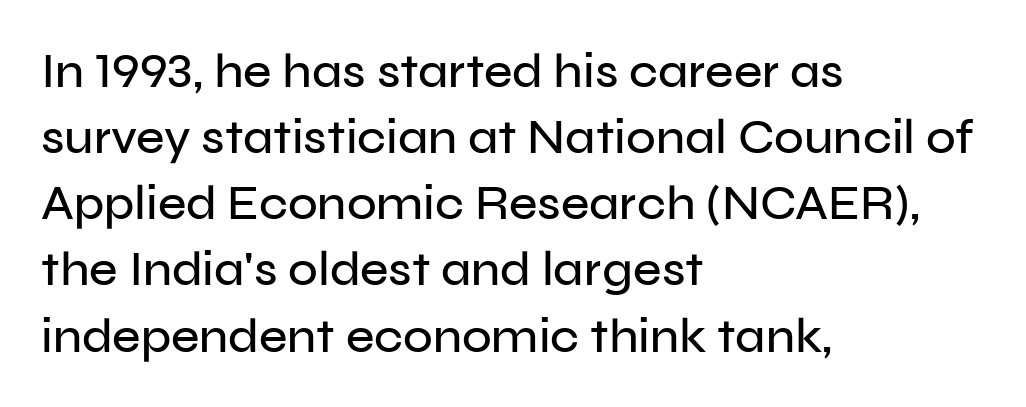
Each row of text sits above clean, open space. The lettering stays uniformly vertical, giving the passage a roman look. You could not count columns in this text — the font is proportionally spaced. Compared with typical body copy, the letter spacing here is the same. Interline gaps are of average width in this sample.
